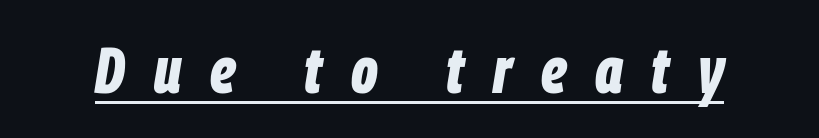
Q: Is the text bold? A: Yes.
Q: Is the text italic (slanted)? A: Yes, it leans right by about 9 degrees.
Q: Is the text underlined? A: Yes.
Q: Is the spacing between letters normal or unusually wide? A: Unusually wide.
Q: Width (condensed, normal, or wide)? A: Condensed.
Q: Stroke contrast? A: Low.
Q: x-height? A: Large.
Q: Monospaced? A: No.
